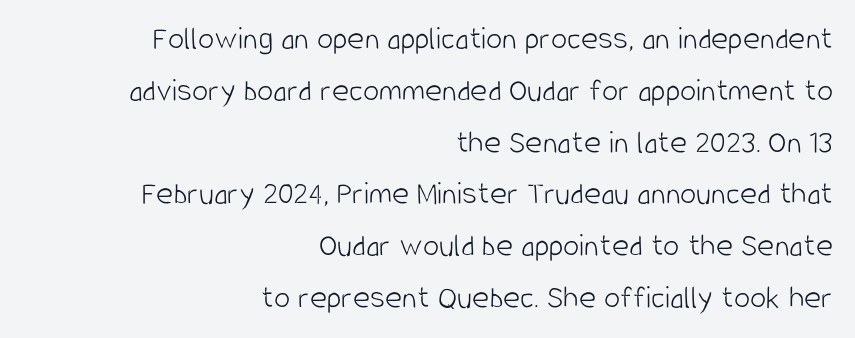
The glyphs in this specimen are sans serif. Varying glyph widths throughout — classic text-font behaviour. Successive baselines arrive at the customary interval. The typography opts for an upright posture over an oblique one.
